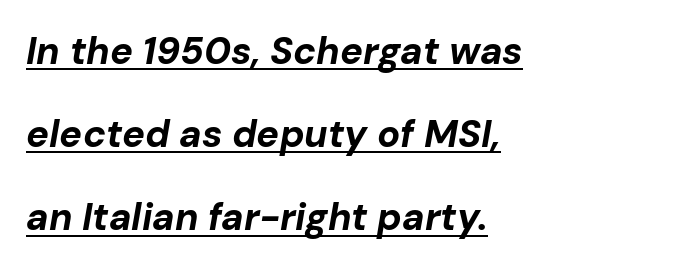
The image shows 38 px bold type, italic (leaning right); set left-aligned, loose line spacing (2.19x), normal letter spacing, underlined; low stroke contrast and a medium x-height.
